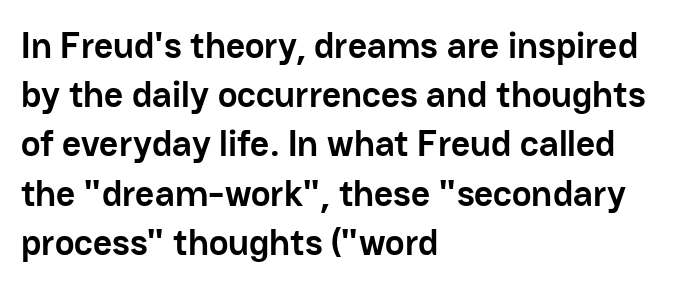
A full-strength bold gives these letters their thick strokes. The rendering uses natural spacing where letterforms have individual widths. The ragged edge is on the right, which tells us the setting is flush left. The space between consecutive lines is moderate. Default kerning and tracking; the words read as compact shapes. Upright lettering throughout.
